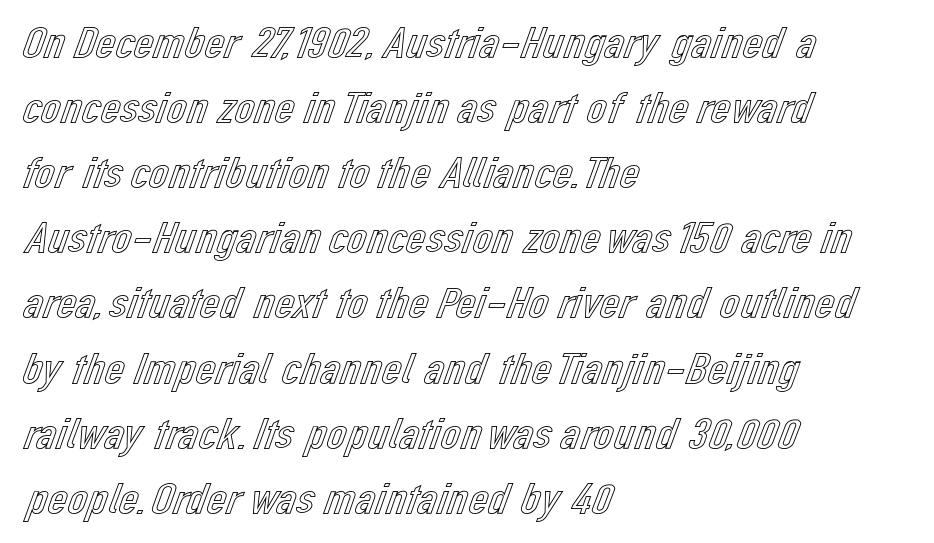
Note the varied advance widths — an 'i' is clearly narrower than an 'm'. Just letters on the line, the space beneath them empty. Layout note: lines flush left. Nobody touched the tracking dial on this one.
